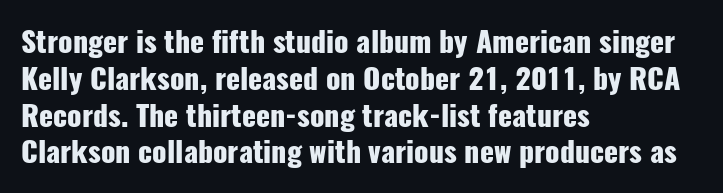
The image shows 29 px heavy, condensed sans-serif type, upright; set left-aligned, normal line spacing (1.27x), normal letter spacing, not underlined; low stroke contrast and a medium x-height.
